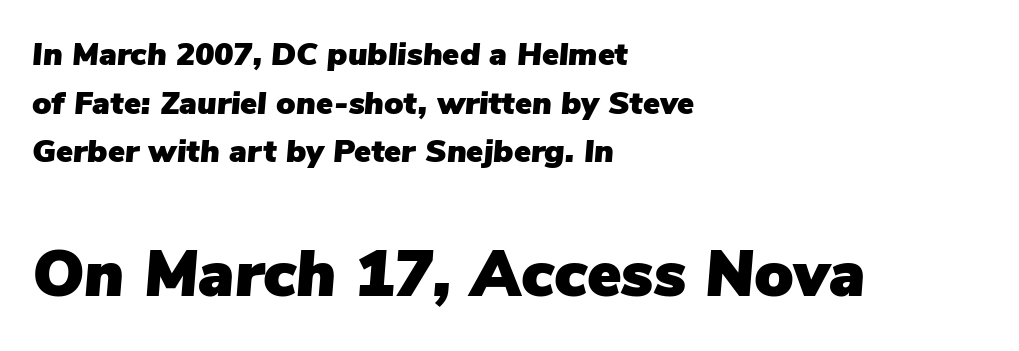
The image shows 65 px text type, italic (leaning right); set left-aligned, normal line spacing (1.52x), normal letter spacing, not underlined; the second (bottom) block is 2.03x larger; low stroke contrast and a medium x-height.
